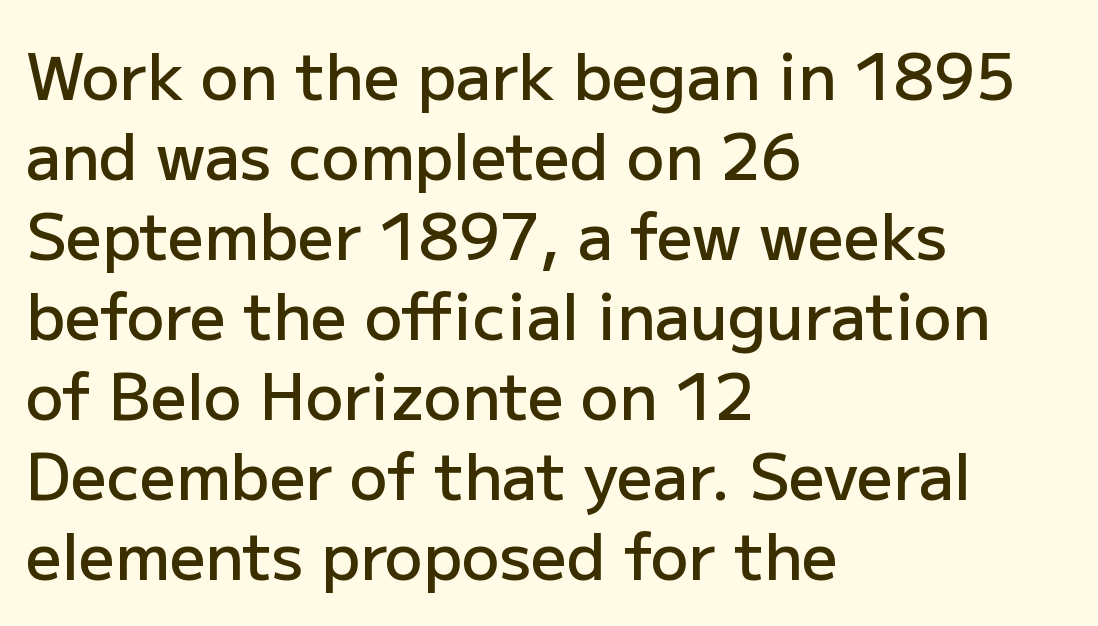
Q: Is the text bold? A: Semi-bold.
Q: Is the text italic (slanted)? A: No, it is upright.
Q: Is the typeface a serif or a sans-serif typeface? A: Sans-serif.
Q: Is the text underlined? A: No.
Q: How is the paragraph aligned? A: Left-aligned.
Q: Is the spacing between letters normal or unusually wide? A: Normal.
Q: Is the spacing between lines tight, normal or loose? A: Normal.
Q: Width (condensed, normal, or wide)? A: Normal.
Q: Stroke contrast? A: Low.
Q: x-height? A: Medium.
Q: Monospaced? A: No.
